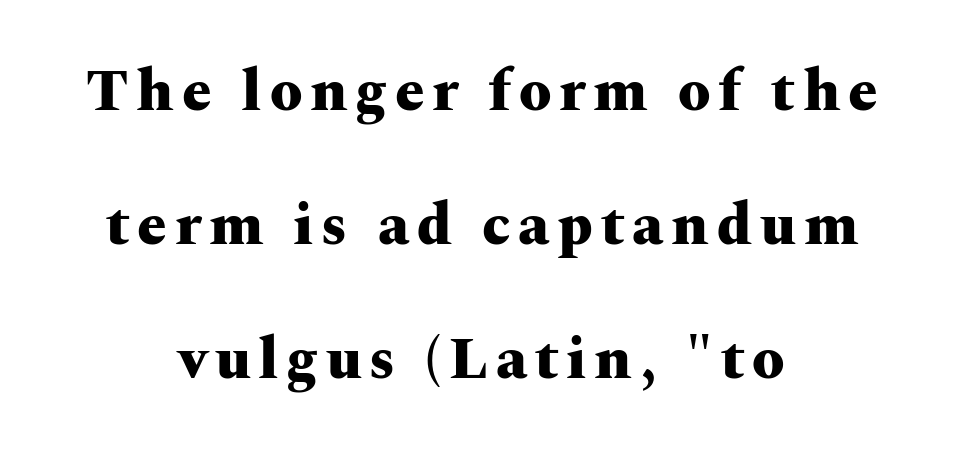
Do the characters align in a grid? No, the font is proportional. In terms of weight, the rendering is a true, heavy bold. A typesetter would call this leading open, well beyond the default. Quick note: underline off. These lines were composed using upright roman letters. The typesetter chose a symmetrical, centered arrangement here.
